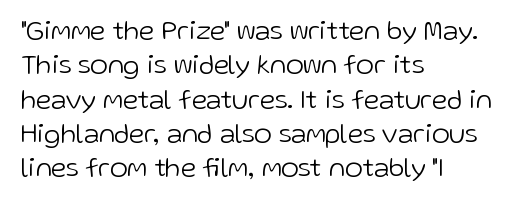
{"italic": "no", "bold": "no", "underline": "no", "align": "left", "line_spacing": "normal", "line_spacing_ratio": 1.27, "letter_spacing": "normal", "letter_spacing_em": 0.0, "glyph_px": 27}
